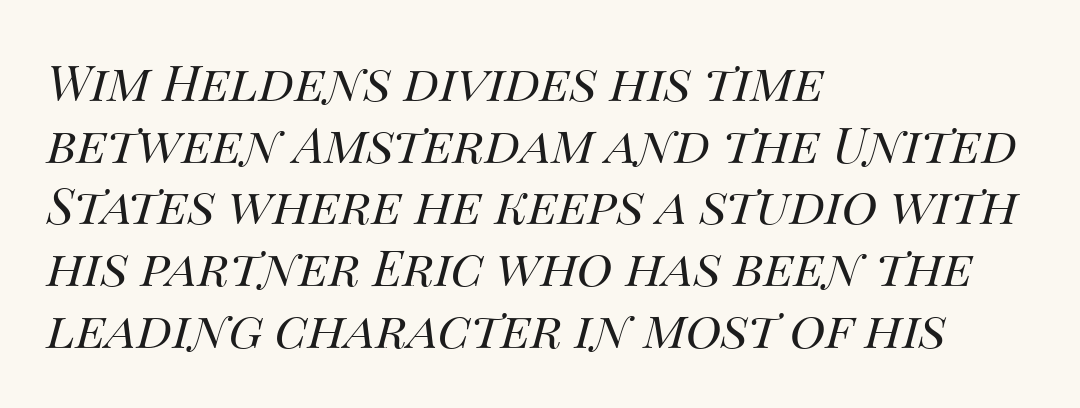
{"italic": "yes", "lean": "right", "slant_degrees": 14, "bold": "no", "weight": "regular", "width": "normal", "stroke_contrast": "medium", "x_height": "large", "monospaced": "no", "underline": "no", "align": "left", "line_spacing": "normal", "line_spacing_ratio": 1.26, "letter_spacing": "normal", "letter_spacing_em": 0.0, "glyph_px": 49}
